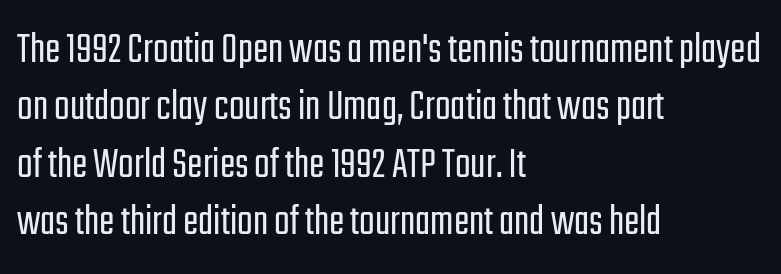
{"serif": "no", "italic": "no", "bold": "no", "weight": "light", "width": "condensed", "stroke_contrast": "low", "x_height": "medium", "monospaced": "no", "underline": "no", "align": "left", "line_spacing": "normal", "line_spacing_ratio": 1.25, "letter_spacing": "normal", "letter_spacing_em": 0.0, "glyph_px": 46}
